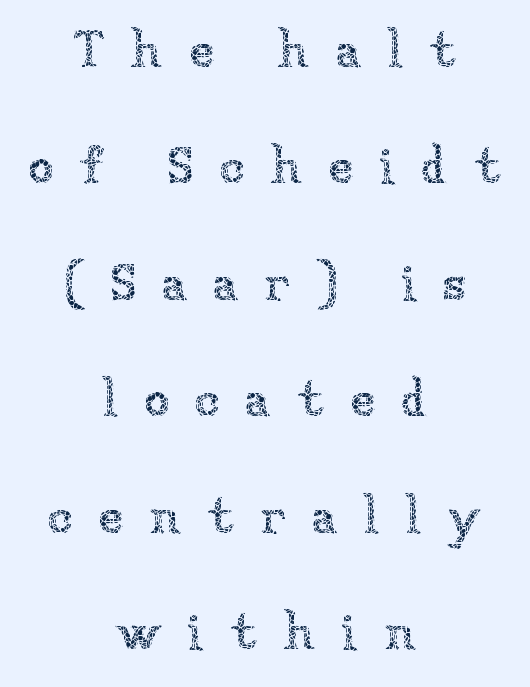
{"italic": "no", "bold": "no", "weight": "thin", "width": "normal", "stroke_contrast": "low", "x_height": "medium", "monospaced": "no", "underline": "no", "align": "center", "line_spacing": "loose", "line_spacing_ratio": 2.24, "letter_spacing": "wide", "letter_spacing_em": 0.49, "glyph_px": 52}
